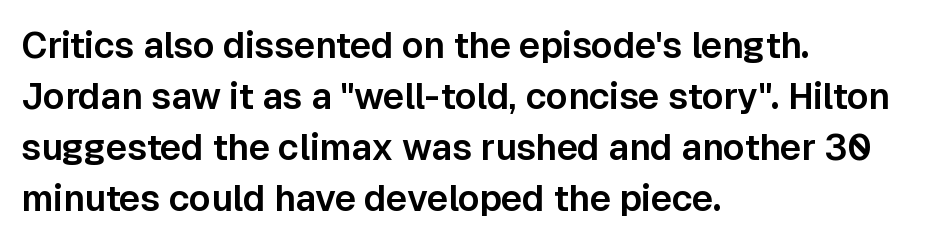
The image shows 36 px sans-serif type, upright; set left-aligned, normal line spacing (1.42x), normal letter spacing, not underlined; low stroke contrast and a medium x-height.
